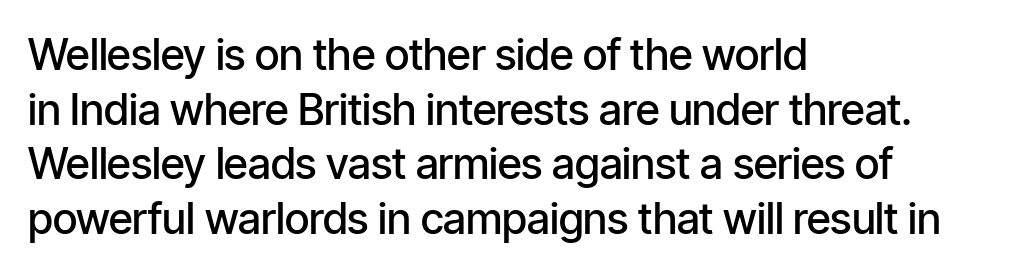
Q: Is the text bold? A: Semi-bold.
Q: Is the text italic (slanted)? A: No, it is upright.
Q: Is the typeface a serif or a sans-serif typeface? A: Sans-serif.
Q: Is the text underlined? A: No.
Q: How is the paragraph aligned? A: Left-aligned.
Q: Is the spacing between letters normal or unusually wide? A: Normal.
Q: Is the spacing between lines tight, normal or loose? A: Normal.
Q: Width (condensed, normal, or wide)? A: Condensed.
Q: Stroke contrast? A: Low.
Q: x-height? A: Medium.
Q: Monospaced? A: No.
